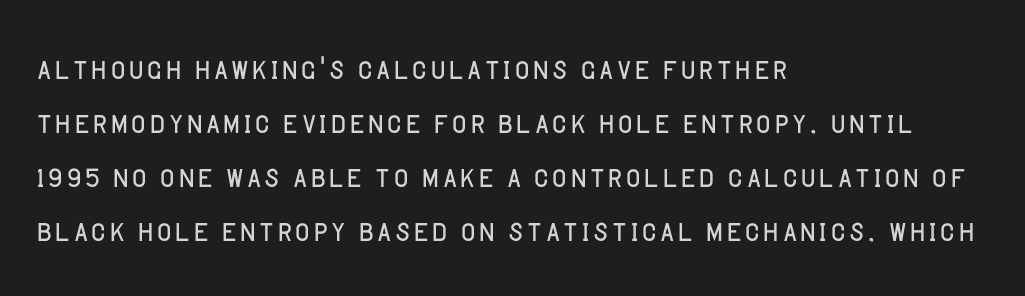
{"serif": "no", "italic": "no", "bold": "no", "weight": "light", "width": "normal", "stroke_contrast": "low", "x_height": "large", "monospaced": "no", "underline": "no", "align": "left", "line_spacing": "normal", "line_spacing_ratio": 1.35, "letter_spacing": "normal", "letter_spacing_em": 0.0, "glyph_px": 40}
